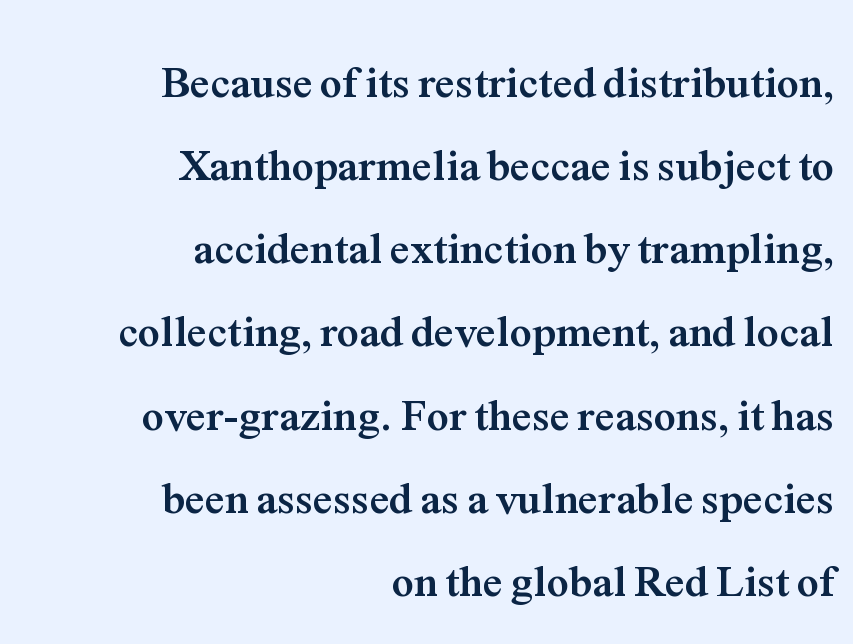
Style check: upright. Here the designer chose a conventional face with non-uniform glyph widths. Quick note: underline off. The designer went with a serif here, giving each stem small feet. The font is running at its bold setting.
